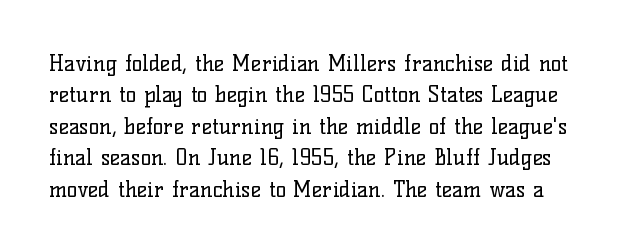
The cut favours lightness, reaching ordinary text weight at its darkest. The letters stand straight up with perfectly vertical stems. The strip under each line holds only bare page. Each word holds together tightly as a unit, with standard inter-letter gaps.
